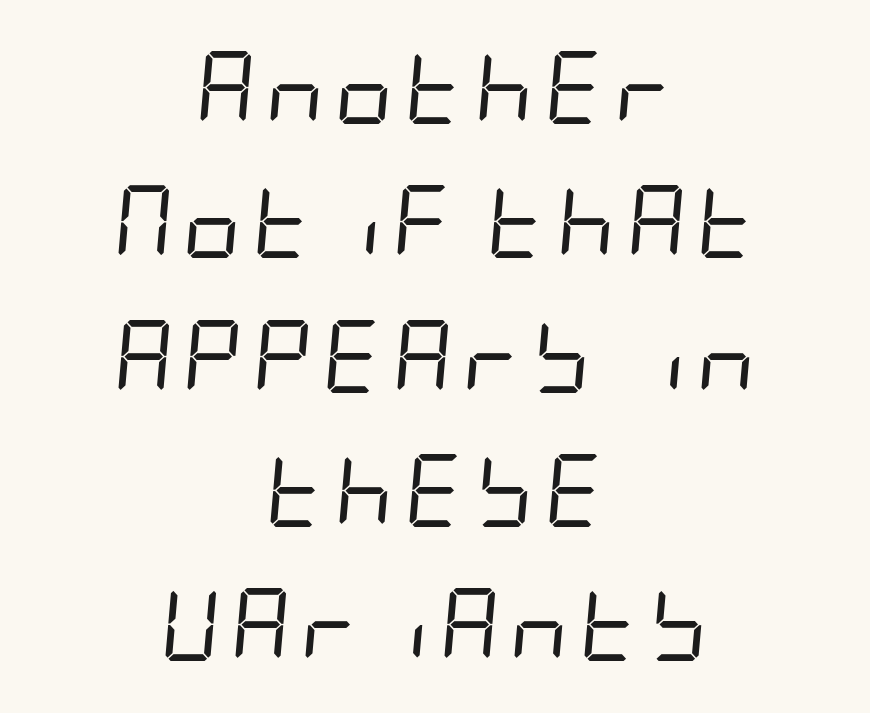
The string is rendered with underlining switched off. Teacher's note: observe the equal gaps on both sides — that is centered alignment. No chunkiness to these letters — they're not bold. When letters slant like this, we call the style italic.
